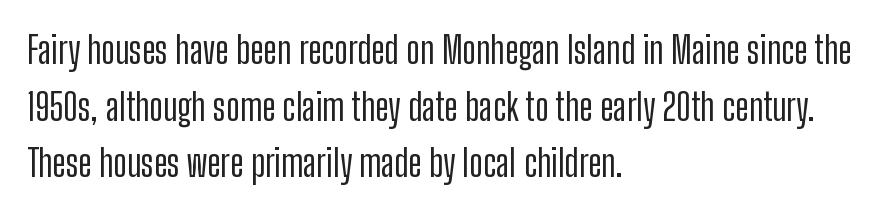
What kind of face is this? One without serifs — a sans. Ascenders rise straight up at ninety degrees. Words appear dense and cohesive because spacing is normal. Each letter keeps its own natural width here, so spacing adapts to shape. This rendering uses left alignment, leaving the right contour irregular.
